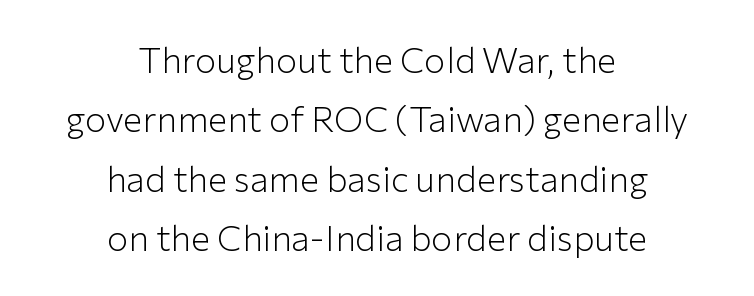
The image shows 36 px light sans-serif type, upright; set centered, normal line spacing (1.65x), normal letter spacing, not underlined; low stroke contrast and a medium x-height.
